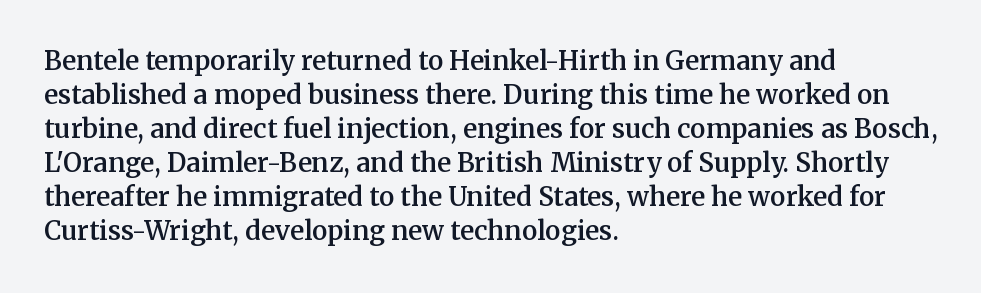
Q: Is the text bold? A: Semi-bold.
Q: Is the text italic (slanted)? A: No, it is upright.
Q: Is the text underlined? A: No.
Q: How is the paragraph aligned? A: Left-aligned.
Q: Is the spacing between letters normal or unusually wide? A: Normal.
Q: Is the spacing between lines tight, normal or loose? A: Normal.
